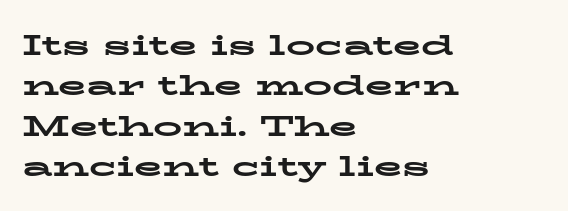
The image shows 29 px bold, wide serif type, upright; set left-aligned, normal line spacing (1.39x), normal letter spacing, not underlined; low stroke contrast and a medium x-height.
